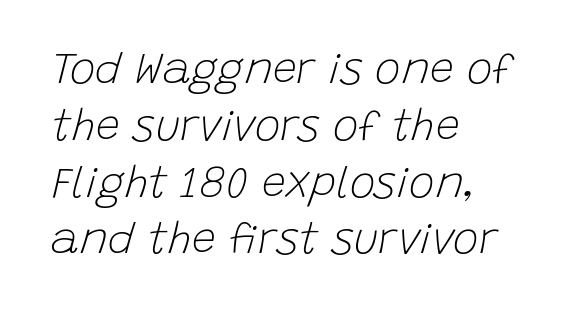
{"italic": "yes", "lean": "right", "slant_degrees": 15, "bold": "no", "weight": "light", "width": "normal", "stroke_contrast": "low", "x_height": "large", "monospaced": "no", "underline": "no", "align": "left", "line_spacing": "normal", "line_spacing_ratio": 1.32, "letter_spacing": "normal", "letter_spacing_em": 0.0, "glyph_px": 43}
